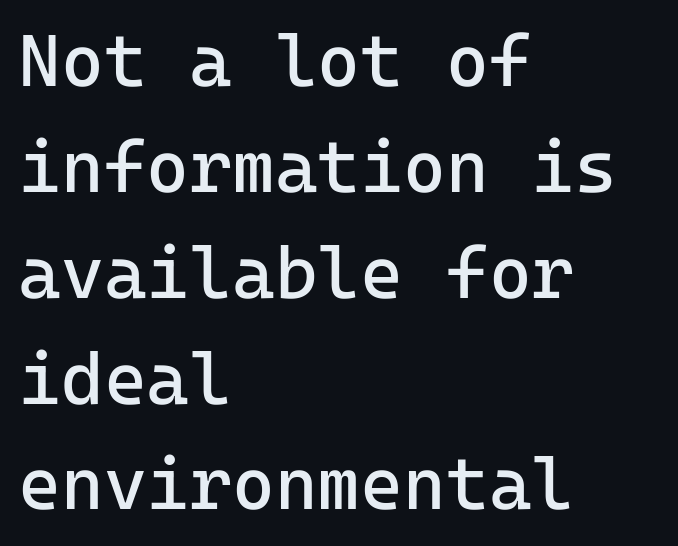
Quick note: interline space is typical. The face looks like a standard text weight, possibly lighter. Nothing unusual about the tracking: characters are spaced as the font intends. Spacing verdict: monospaced, one width for all characters. Characters remain perfectly vertical along every line.
